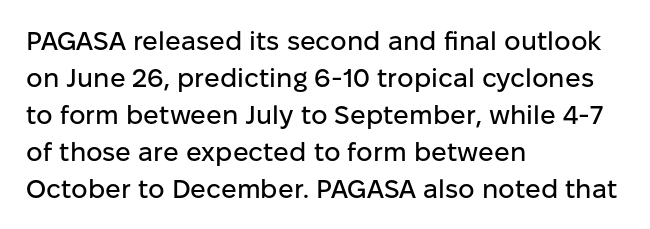
{"italic": "no", "underline": "no", "align": "left", "line_spacing": "normal", "line_spacing_ratio": 1.42, "letter_spacing": "normal", "letter_spacing_em": 0.0, "glyph_px": 26}
